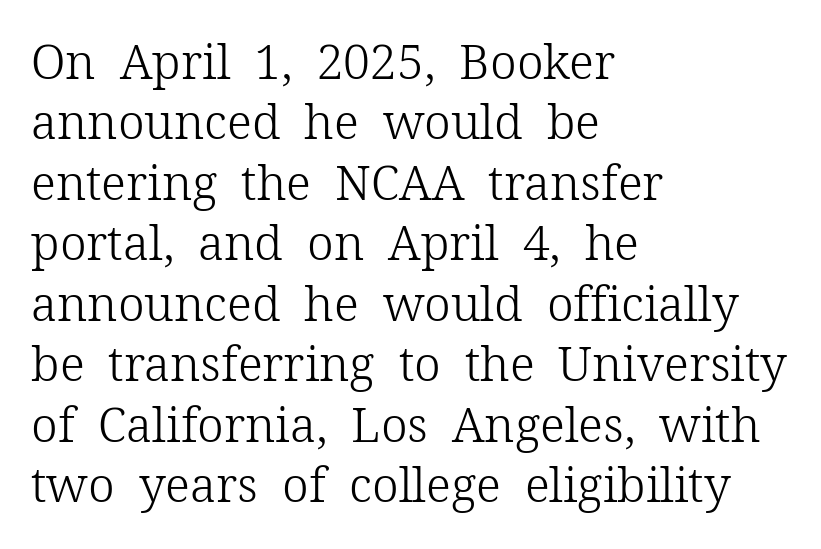
This sample is left-justified, so line endings fall wherever the words run out. Bare-footed words on every line. Bold? No — there's no thickening of the strokes. Characters remain perfectly vertical along every line. In terms of leading, this rendering sits right in the middle.
